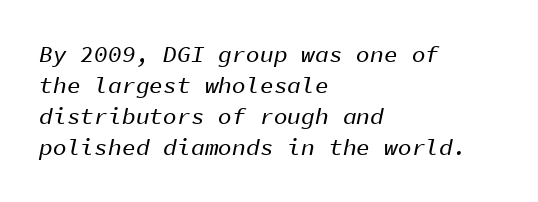
The image shows 23 px text type, italic (leaning right); set left-aligned, normal line spacing (1.35x), normal letter spacing, not underlined.
